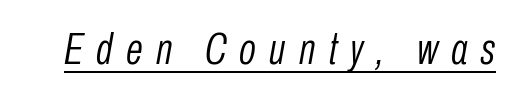
{"italic": "yes", "lean": "right", "slant_degrees": 10, "bold": "no", "weight": "light", "width": "condensed", "stroke_contrast": "low", "x_height": "medium", "monospaced": "no", "underline": "yes", "letter_spacing": "wide", "letter_spacing_em": 0.3, "glyph_px": 44}
